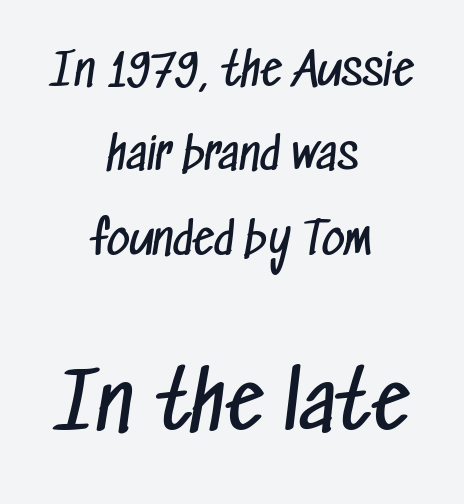
{"serif": "no", "bold": "no", "weight": "regular", "width": "condensed", "stroke_contrast": "low", "x_height": "medium", "monospaced": "no", "underline": "no", "align": "center", "line_spacing": "loose", "line_spacing_ratio": 1.92, "letter_spacing": "normal", "letter_spacing_em": 0.0, "larger_block": "second", "size_ratio": 1.75, "glyph_px": 77}
